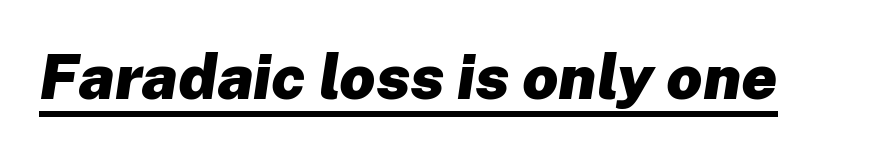
The image shows 63 px heavy type, italic (leaning right); set normal letter spacing, underlined; low stroke contrast and a medium x-height.
